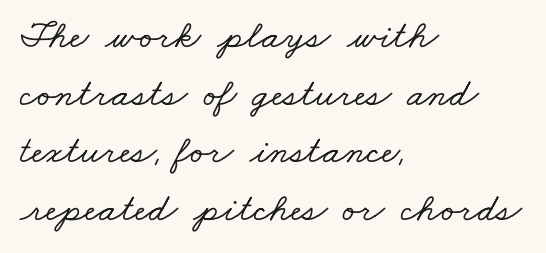
The image shows 40 px wide serif type; set left-aligned, normal line spacing (1.44x), normal letter spacing, not underlined; low stroke contrast and a small x-height.
